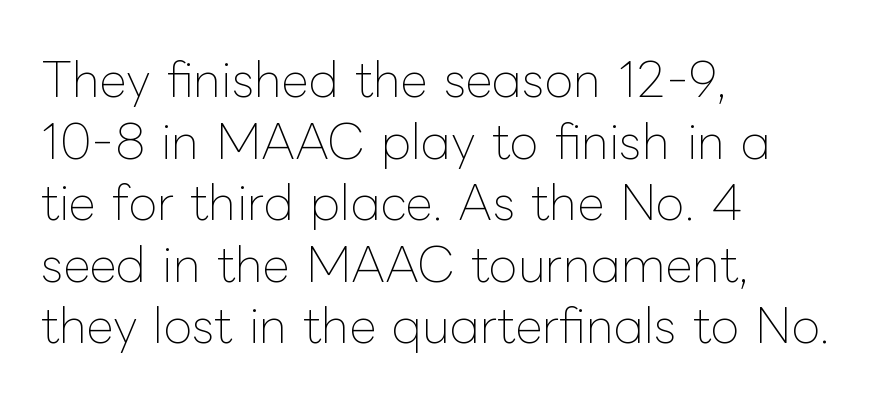
{"italic": "no", "bold": "no", "weight": "thin", "width": "normal", "stroke_contrast": "low", "x_height": "medium", "monospaced": "no", "underline": "no", "align": "left", "line_spacing": "normal", "line_spacing_ratio": 1.31, "letter_spacing": "normal", "letter_spacing_em": 0.0, "glyph_px": 47}
